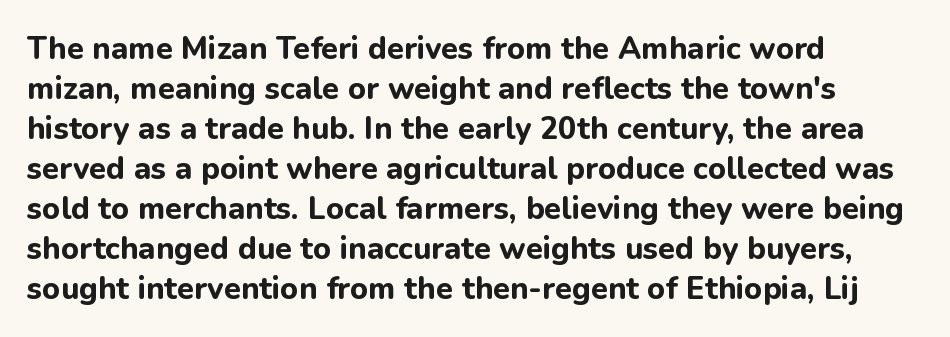
{"serif": "no", "italic": "no", "bold": "yes", "weight": "bold", "width": "normal", "stroke_contrast": "low", "x_height": "medium", "monospaced": "no", "underline": "no", "align": "left", "line_spacing": "normal", "line_spacing_ratio": 1.29, "letter_spacing": "normal", "letter_spacing_em": 0.0, "glyph_px": 31}
